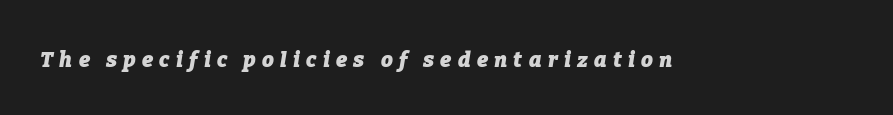
Q: Is the text bold? A: Yes.
Q: Is the text italic (slanted)? A: Yes, it leans right by about 9 degrees.
Q: Is the text underlined? A: No.
Q: Is the spacing between letters normal or unusually wide? A: Unusually wide.
